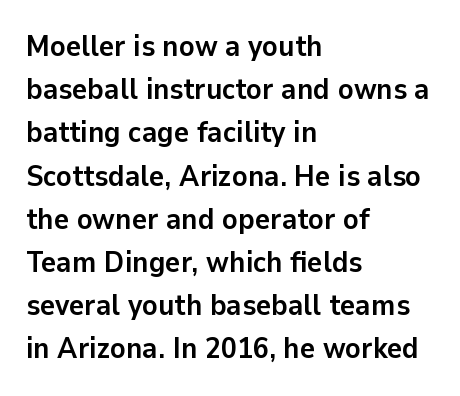
How are the letters spaced? Ordinarily, with no added tracking. Summary of vertical rhythm: regular, with standard interline spacing. How heavy is the stroke? Heavy — this is a bold. Teacher's note: observe the even left margin — that is flush-left alignment. Serif or sans? Sans — the stroke terminals are bare. Think of a printed novel: that variable character pitch is what you see here.
